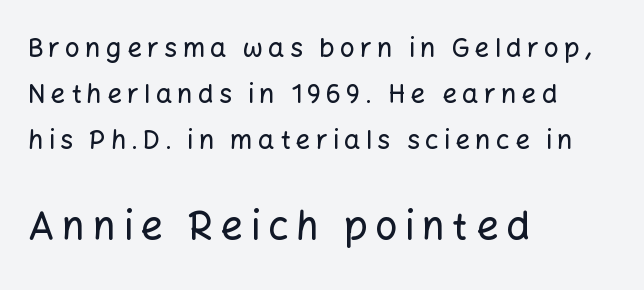
Q: Is the text italic (slanted)? A: No, it is upright.
Q: Is the typeface a serif or a sans-serif typeface? A: Sans-serif.
Q: Is the text underlined? A: No.
Q: How is the paragraph aligned? A: Left-aligned.
Q: Is the spacing between letters normal or unusually wide? A: Unusually wide.
Q: Which block of text is set in a larger size, the first (top) or the second (bottom)? A: The second (bottom) one.
Q: Width (condensed, normal, or wide)? A: Normal.
Q: Stroke contrast? A: Low.
Q: x-height? A: Medium.
Q: Monospaced? A: No.
